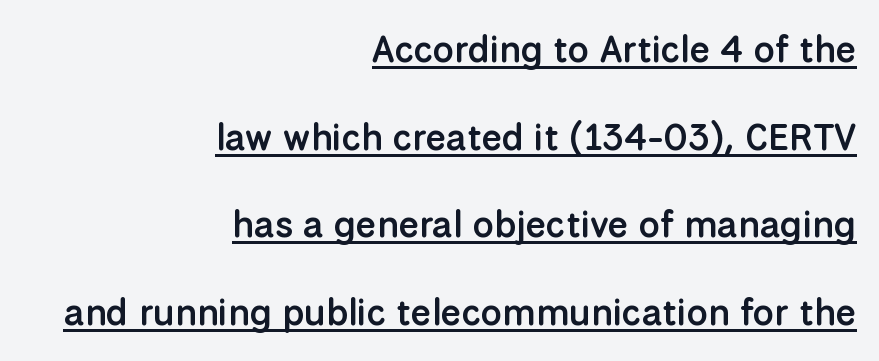
Q: Is the text bold? A: Semi-bold.
Q: Is the text italic (slanted)? A: No, it is upright.
Q: Is the typeface a serif or a sans-serif typeface? A: Sans-serif.
Q: Is the text underlined? A: Yes.
Q: How is the paragraph aligned? A: Right-aligned.
Q: Is the spacing between letters normal or unusually wide? A: Normal.
Q: Is the spacing between lines tight, normal or loose? A: Loose.
Q: Width (condensed, normal, or wide)? A: Normal.
Q: Stroke contrast? A: Low.
Q: x-height? A: Medium.
Q: Monospaced? A: No.
